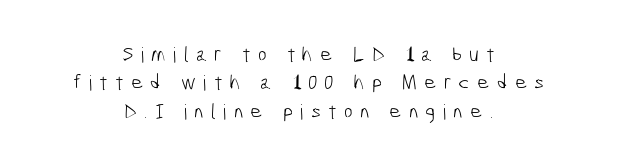
The image shows 21 px text type; set centered, normal line spacing (1.35x), unusually wide letter spacing (+0.34 em), not underlined.
